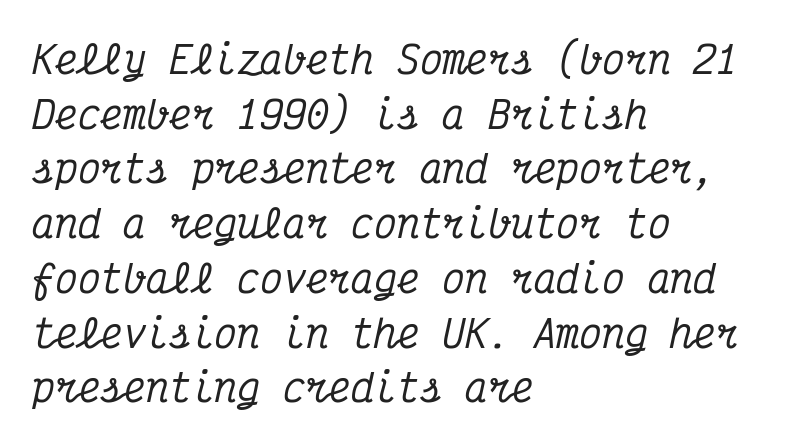
{"serif": "yes", "italic": "yes", "lean": "right", "slant_degrees": 12, "width": "condensed", "stroke_contrast": "medium", "x_height": "medium", "monospaced": "yes", "underline": "no", "align": "left", "line_spacing": "normal", "line_spacing_ratio": 1.44, "letter_spacing": "normal", "letter_spacing_em": 0.0, "glyph_px": 38}
